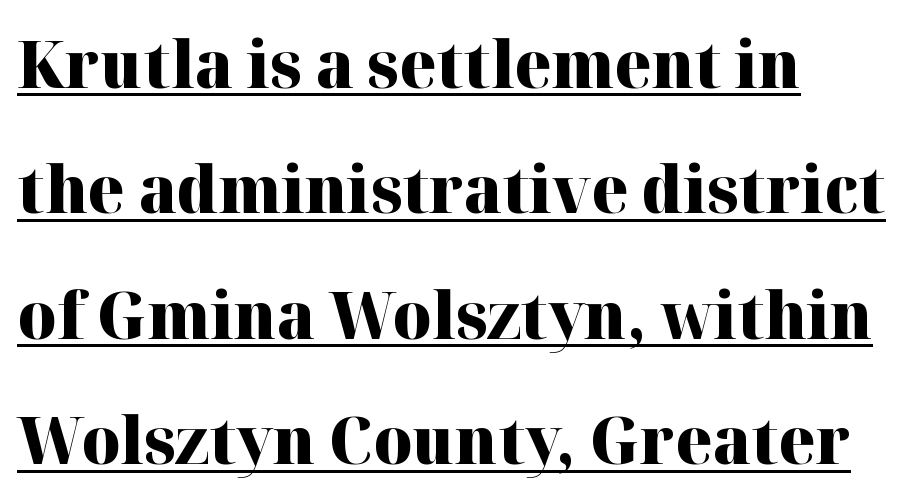
Q: Is the text bold? A: Yes.
Q: Is the text italic (slanted)? A: No, it is upright.
Q: Is the typeface a serif or a sans-serif typeface? A: Serif.
Q: Is the text underlined? A: Yes.
Q: How is the paragraph aligned? A: Left-aligned.
Q: Is the spacing between letters normal or unusually wide? A: Normal.
Q: Is the spacing between lines tight, normal or loose? A: Loose.
Q: Width (condensed, normal, or wide)? A: Normal.
Q: Stroke contrast? A: High.
Q: x-height? A: Medium.
Q: Monospaced? A: No.
